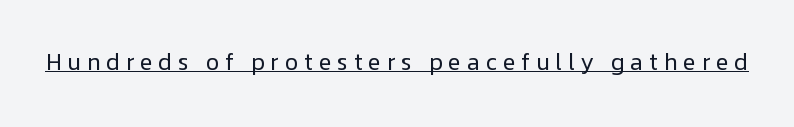
The image shows 23 px text type, upright; set unusually wide letter spacing (+0.26 em), underlined.
